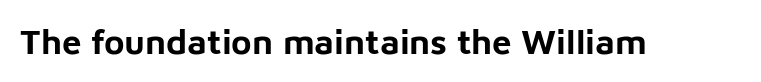
The image shows 35 px bold sans-serif type, upright; set normal letter spacing, not underlined; low stroke contrast and a medium x-height.
